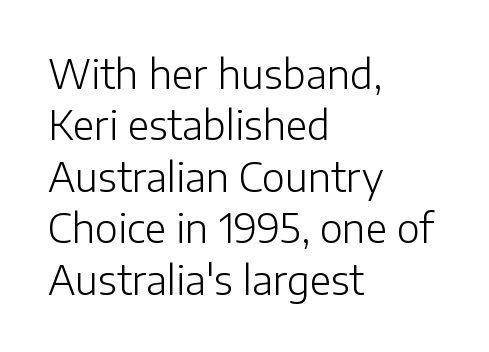
Weight: not bold — regular or lighter. Clear beneath every line of the passage. Regular leading. Layout note: lines flush left.
